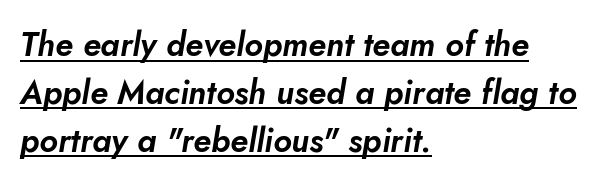
Q: Is the text italic (slanted)? A: Yes, it leans right by about 5 degrees.
Q: Is the text underlined? A: Yes.
Q: How is the paragraph aligned? A: Left-aligned.
Q: Is the spacing between letters normal or unusually wide? A: Normal.
Q: Is the spacing between lines tight, normal or loose? A: Normal.
Q: Width (condensed, normal, or wide)? A: Normal.
Q: Stroke contrast? A: Low.
Q: x-height? A: Small.
Q: Monospaced? A: No.
